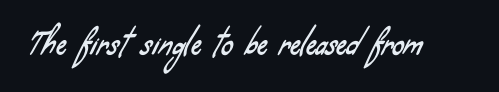
The face used here is rendered with its standard letterfit. You could not count columns in this text — the font is proportionally spaced. Beneath every word, the page is bare. Regarding serifs, this sample does without them.
